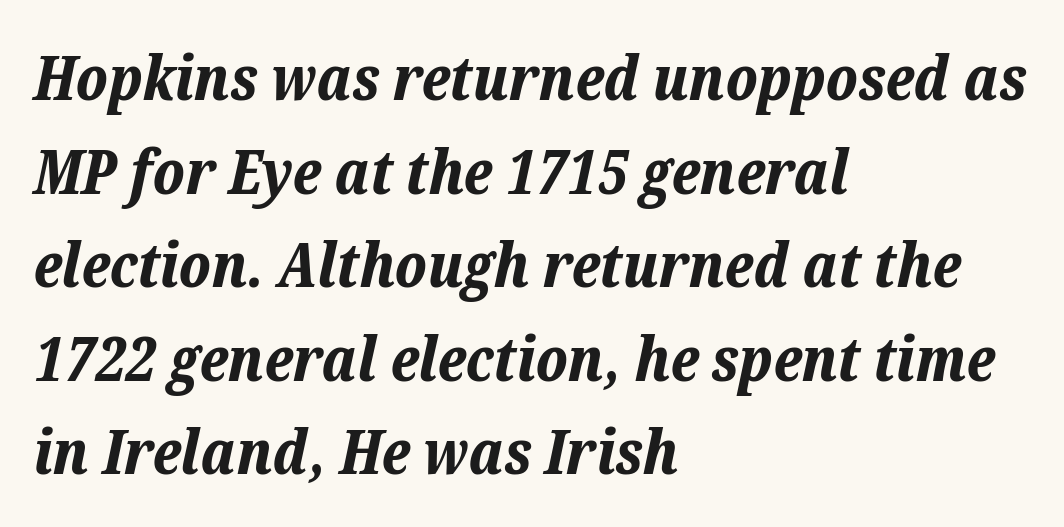
Q: Is the text bold? A: Yes.
Q: Is the text italic (slanted)? A: Yes, it leans right by about 12 degrees.
Q: Is the text underlined? A: No.
Q: How is the paragraph aligned? A: Left-aligned.
Q: Is the spacing between letters normal or unusually wide? A: Normal.
Q: Is the spacing between lines tight, normal or loose? A: Normal.
Q: Width (condensed, normal, or wide)? A: Normal.
Q: Stroke contrast? A: Low.
Q: x-height? A: Medium.
Q: Monospaced? A: No.
